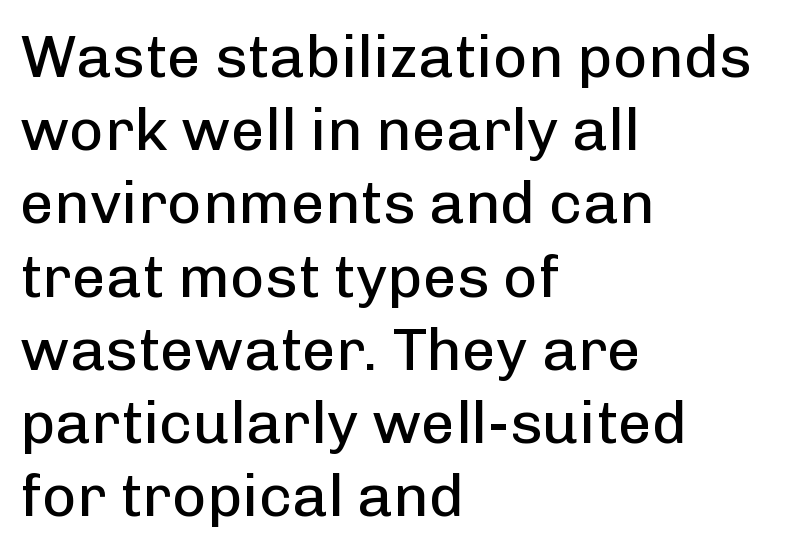
The image shows 60 px regular-weight sans-serif type, upright; set left-aligned, line spacing 1.22x, normal letter spacing, not underlined; low stroke contrast and a medium x-height.
